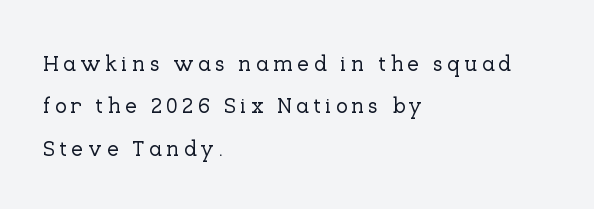
Visually the block forms a straight wall on the left and a jagged coastline on the right. Students, observe: this is what heavily led, spacious text looks like. Vertical strokes here are truly vertical. Underlining? Definitely not there.
